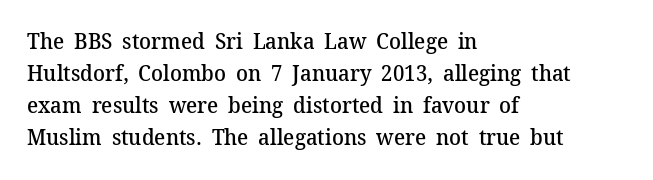
Q: Is the text bold? A: Semi-bold.
Q: Is the text italic (slanted)? A: No, it is upright.
Q: Is the text underlined? A: No.
Q: How is the paragraph aligned? A: Left-aligned.
Q: Is the spacing between letters normal or unusually wide? A: Normal.
Q: Is the spacing between lines tight, normal or loose? A: Normal.
